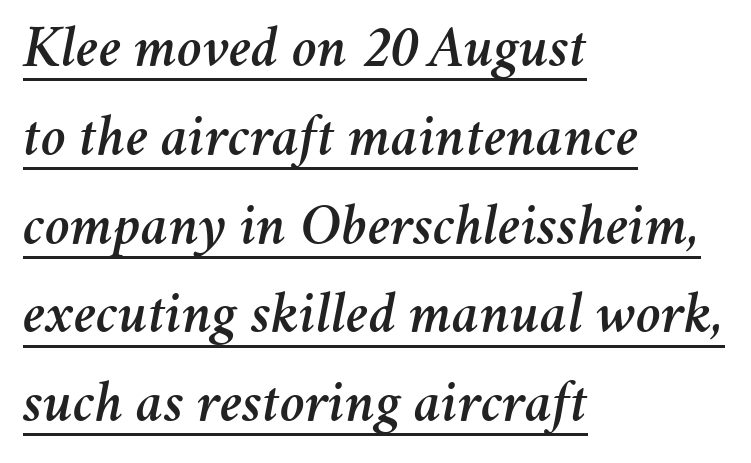
The image shows 60 px text type, italic (leaning right); set left-aligned, normal line spacing (1.48x), normal letter spacing, underlined; medium stroke contrast and a medium x-height.
